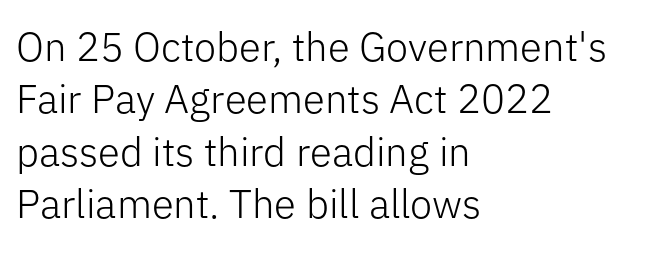
{"serif": "no", "italic": "no", "bold": "no", "weight": "light", "width": "normal", "stroke_contrast": "low", "x_height": "medium", "monospaced": "no", "underline": "no", "align": "left", "line_spacing": "normal", "line_spacing_ratio": 1.31, "letter_spacing": "normal", "letter_spacing_em": 0.0, "glyph_px": 40}
